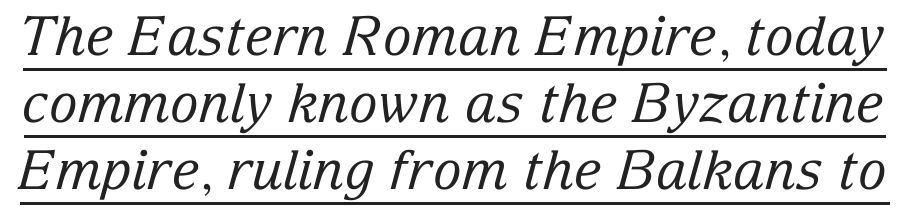
Think of a printed novel: that variable character pitch is what you see here. Tall strokes in this sample are angled rather than plumb. The rendering shows small feet on the letterforms — a serif design. Unbolded letterforms with no extra heft. Underlining? Definitely there.
